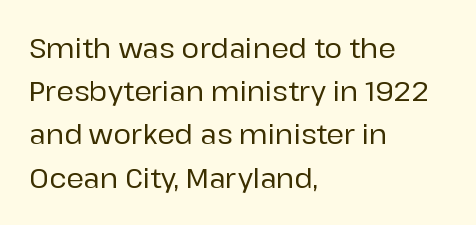
Anything drawn beneath the words? Only blank space. In terms of letterspacing, this is plain default setting. No italicization has been applied; the sample stays upright. The block of text has a typical density, with ordinary space between rows. Horizontal alignment here is leftward, the default for most running prose.
